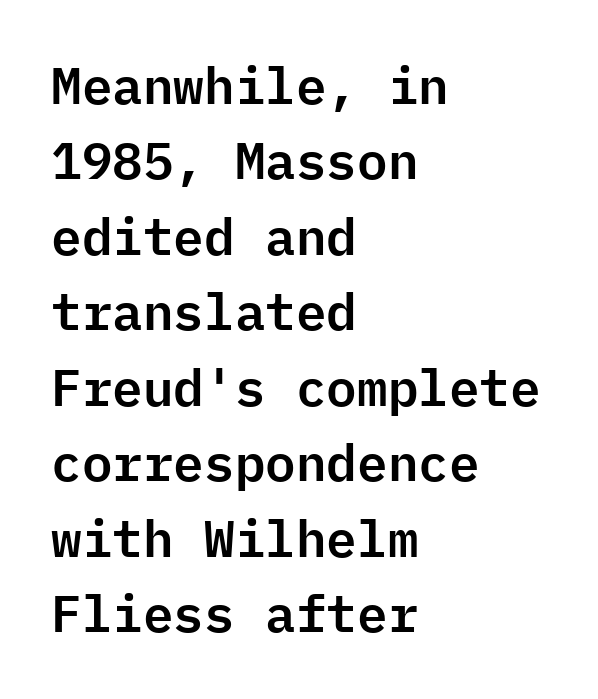
Q: Is the text italic (slanted)? A: No, it is upright.
Q: Is the typeface a serif or a sans-serif typeface? A: Sans-serif.
Q: Is the text underlined? A: No.
Q: How is the paragraph aligned? A: Left-aligned.
Q: Is the spacing between letters normal or unusually wide? A: Normal.
Q: Is the spacing between lines tight, normal or loose? A: Normal.
Q: Width (condensed, normal, or wide)? A: Normal.
Q: Stroke contrast? A: Low.
Q: x-height? A: Medium.
Q: Monospaced? A: Yes.
